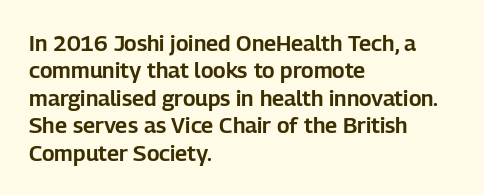
Letter spacing: default. Words float on clear page, feet unadorned. Every stem runs plumb, perpendicular to the baseline. Is there much room between lines? A standard amount, neither cramped nor airy. Reading down the block, your eye returns to a fixed left position each line.
